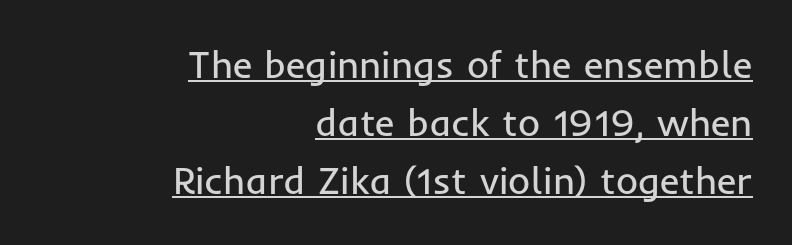
Line endings align vertically; line beginnings do not. Characters remain perfectly vertical along every line. Nobody touched the tracking dial on this one. No heavy texture on the line: the type isn't bold. In terms of leading, this rendering sits right in the middle.
